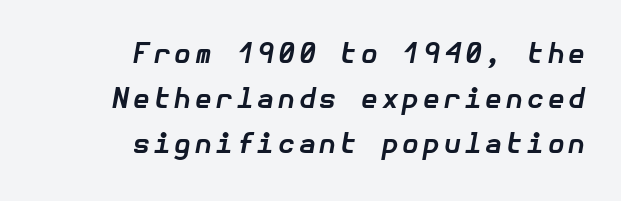
The image shows 27 px bold type, italic (leaning right); set right-aligned, normal line spacing (1.66x), not underlined.
